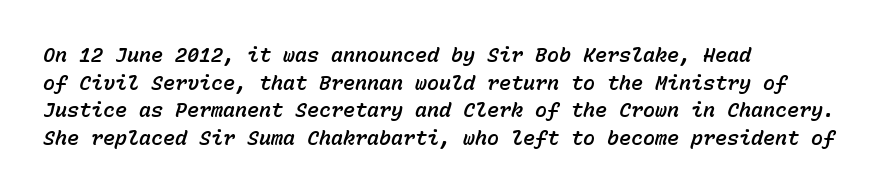
Rows of type keep a routine distance in the vertical direction. Has an underline been added? It has not. Nothing unusual about the tracking: characters are spaced as the font intends. The glyphs look as if they've been sheared to an angle.
